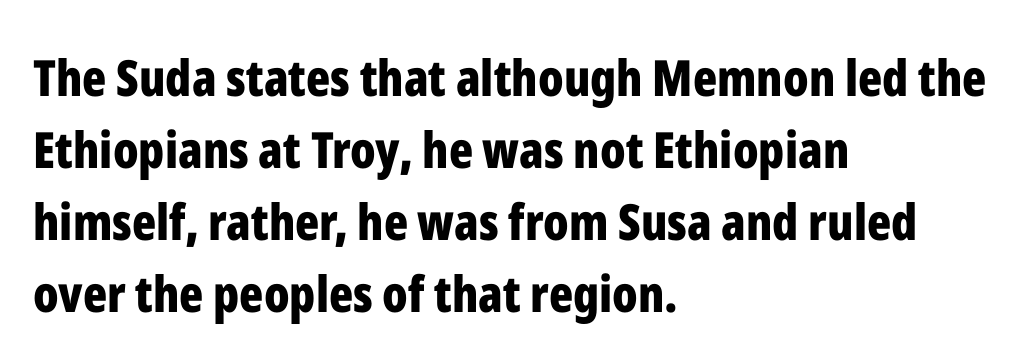
Q: Is the text bold? A: Yes.
Q: Is the text italic (slanted)? A: No, it is upright.
Q: Is the typeface a serif or a sans-serif typeface? A: Sans-serif.
Q: Is the text underlined? A: No.
Q: How is the paragraph aligned? A: Left-aligned.
Q: Is the spacing between letters normal or unusually wide? A: Normal.
Q: Is the spacing between lines tight, normal or loose? A: Normal.
Q: Width (condensed, normal, or wide)? A: Condensed.
Q: Stroke contrast? A: Low.
Q: x-height? A: Medium.
Q: Monospaced? A: No.
